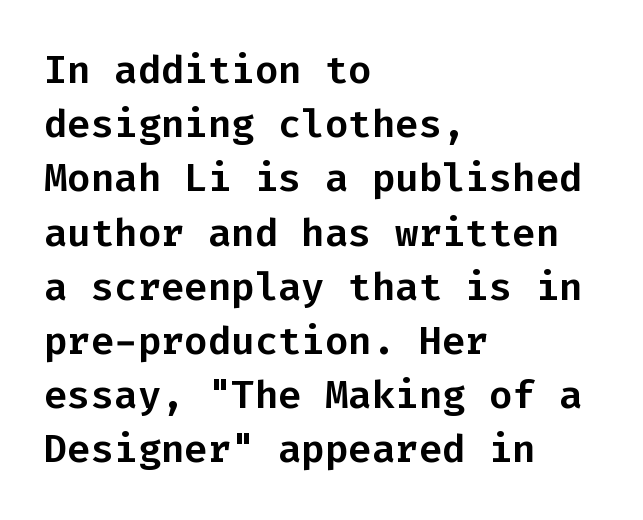
The image shows 39 px sans-serif type, upright, monospaced; set left-aligned, normal line spacing (1.39x), normal letter spacing, not underlined; low stroke contrast and a medium x-height.
